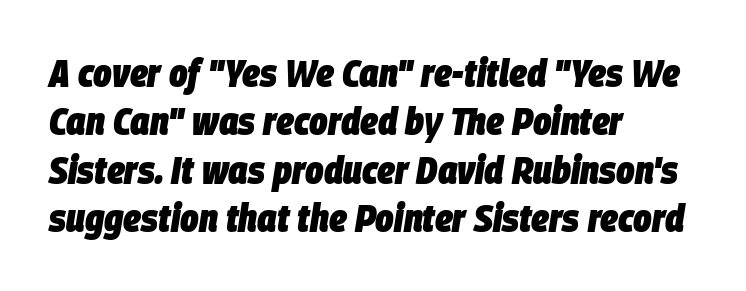
Q: Is the text bold? A: Yes.
Q: Is the text italic (slanted)? A: Yes, it leans right by about 9 degrees.
Q: Is the text underlined? A: No.
Q: How is the paragraph aligned? A: Left-aligned.
Q: Is the spacing between letters normal or unusually wide? A: Normal.
Q: Width (condensed, normal, or wide)? A: Condensed.
Q: Stroke contrast? A: Low.
Q: x-height? A: Large.
Q: Monospaced? A: No.
